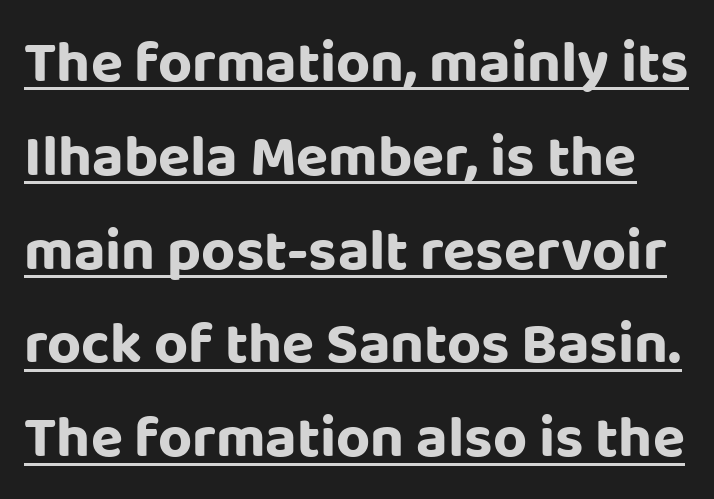
This is roman type, the default non-slanted kind. The sample's only ornament is a line tracing under the words. The rendering uses natural spacing where letterforms have individual widths. Font category for this specimen: sans-serif. There is no visible air inserted between adjacent glyphs. Students, observe: this is what conventionally led text looks like.
